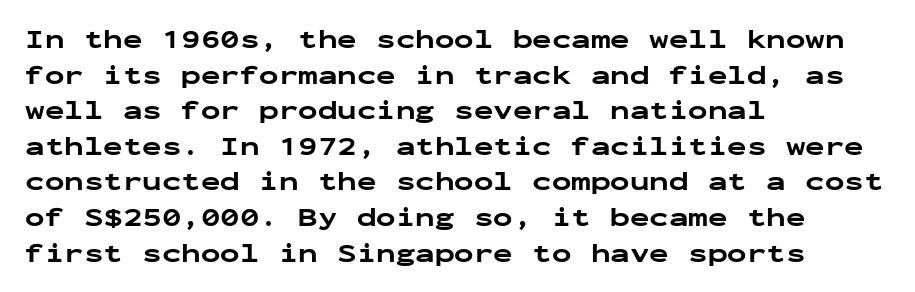
The image shows 26 px bold type, upright; set left-aligned, normal line spacing (1.37x), normal letter spacing, not underlined.
